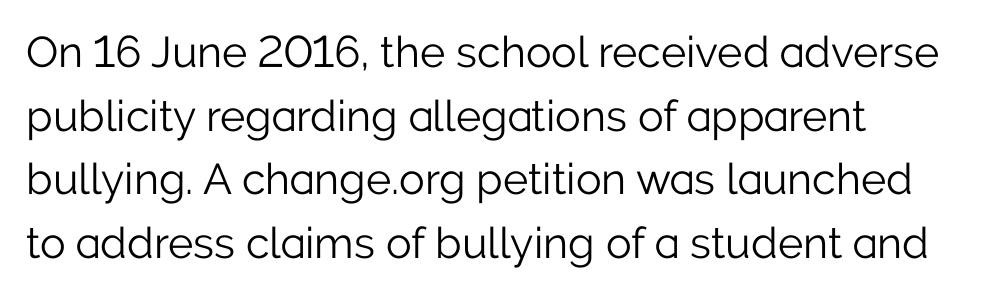
{"serif": "no", "italic": "no", "bold": "no", "weight": "light", "width": "normal", "stroke_contrast": "low", "x_height": "medium", "monospaced": "no", "underline": "no", "line_spacing": "normal", "line_spacing_ratio": 1.48, "letter_spacing": "normal", "letter_spacing_em": 0.0, "glyph_px": 43}
